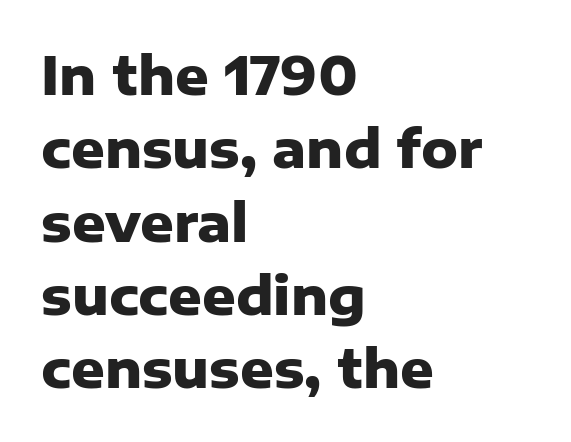
The image shows 52 px heavy sans-serif type, upright; set left-aligned, normal line spacing (1.41x), normal letter spacing, not underlined; low stroke contrast and a medium x-height.
